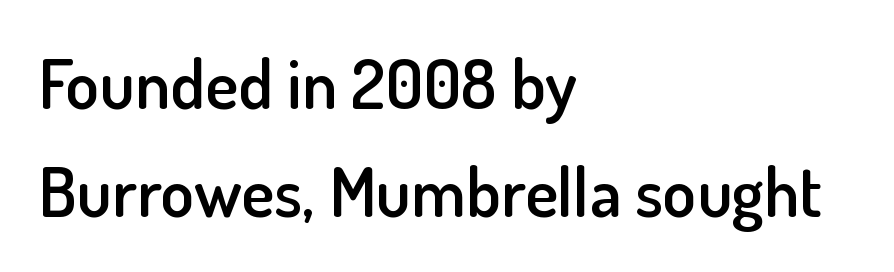
Nobody drew a line under any word here. The gaps between neighbouring characters are ordinary and unremarkable. Character widths vary here, with narrow letters taking less room than wide ones. This rendering employs a face without finishing strokes, i.e., a sans-serif.
